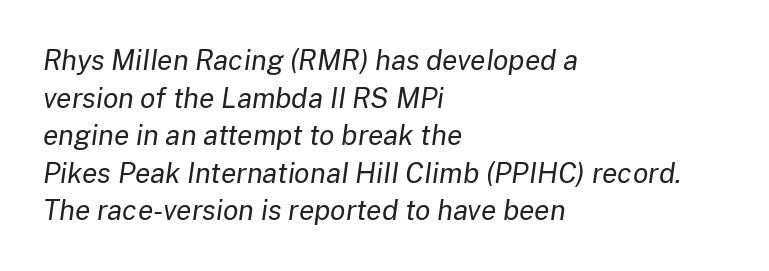
The image shows 28 px regular-weight type, italic (leaning right); set left-aligned, normal line spacing (1.34x), normal letter spacing, not underlined; low stroke contrast and a medium x-height.
